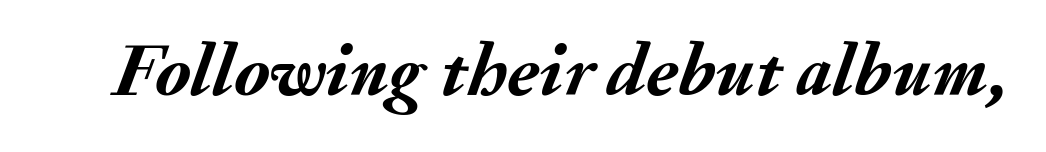
{"italic": "yes", "lean": "right", "slant_degrees": 20, "bold": "yes", "weight": "semibold", "width": "normal", "stroke_contrast": "medium", "x_height": "small", "monospaced": "no", "underline": "no", "letter_spacing": "normal", "letter_spacing_em": 0.0, "glyph_px": 75}
